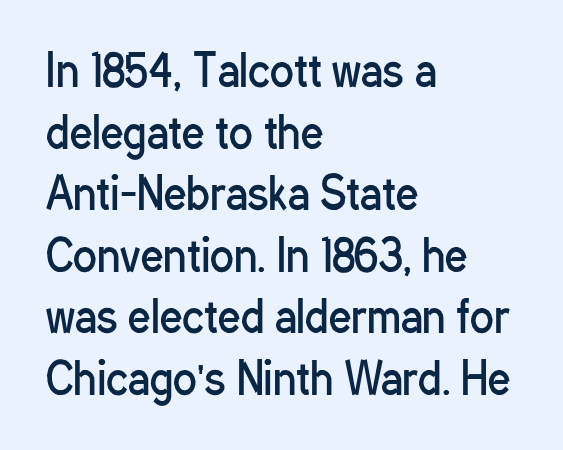
The image shows 44 px regular-weight, condensed sans-serif type, upright; set left-aligned, normal line spacing (1.4x), normal letter spacing, not underlined; low stroke contrast and a medium x-height.
